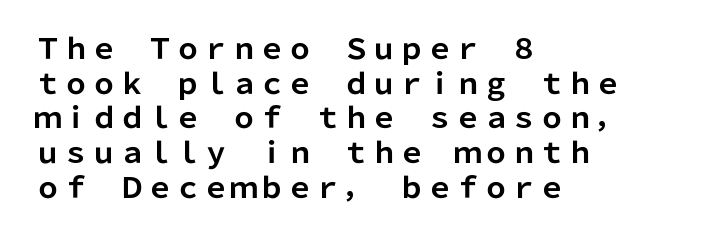
Spacing verdict: proportional, widths tailored to each character. The face used here has the dense, thick strokes of a bold. Posture: upright roman. Type without underlining. Students, note that the glyphs here touch the page at normal intervals. The text was rendered using a sans face with plain stroke endings.
